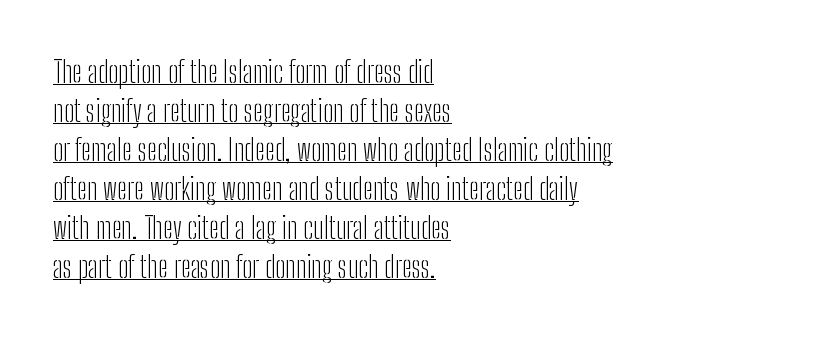
A typesetter would call this zero additional tracking. The glyphs in this specimen are sans serif. No extra ink here — the face is not bold. Whoever set this chose a conventional vertical rhythm. It's the straight-up-and-down kind of type.
